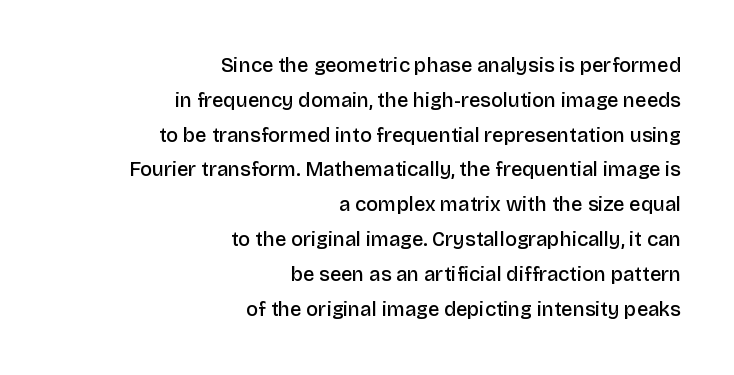
Q: Is the text bold? A: Semi-bold.
Q: Is the text italic (slanted)? A: No, it is upright.
Q: Is the text underlined? A: No.
Q: How is the paragraph aligned? A: Right-aligned.
Q: Is the spacing between letters normal or unusually wide? A: Normal.
